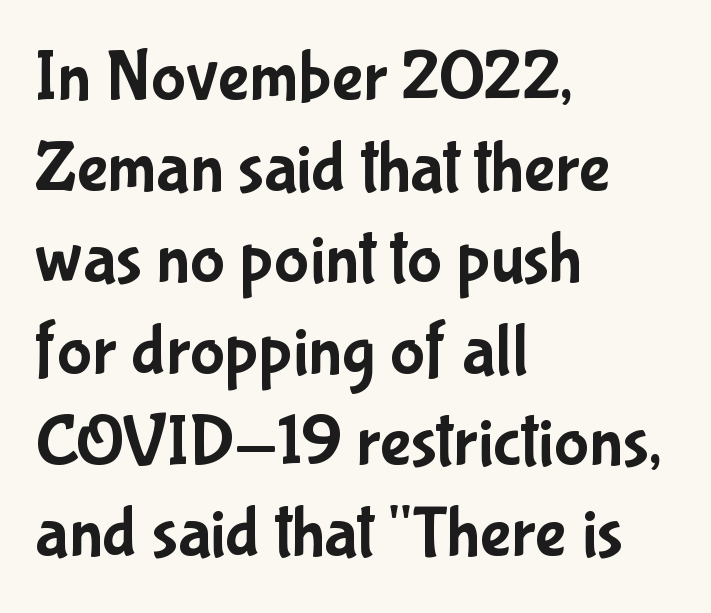
The image shows 73 px condensed sans-serif type, upright; set left-aligned, normal line spacing (1.25x), normal letter spacing, not underlined; low stroke contrast and a medium x-height.
